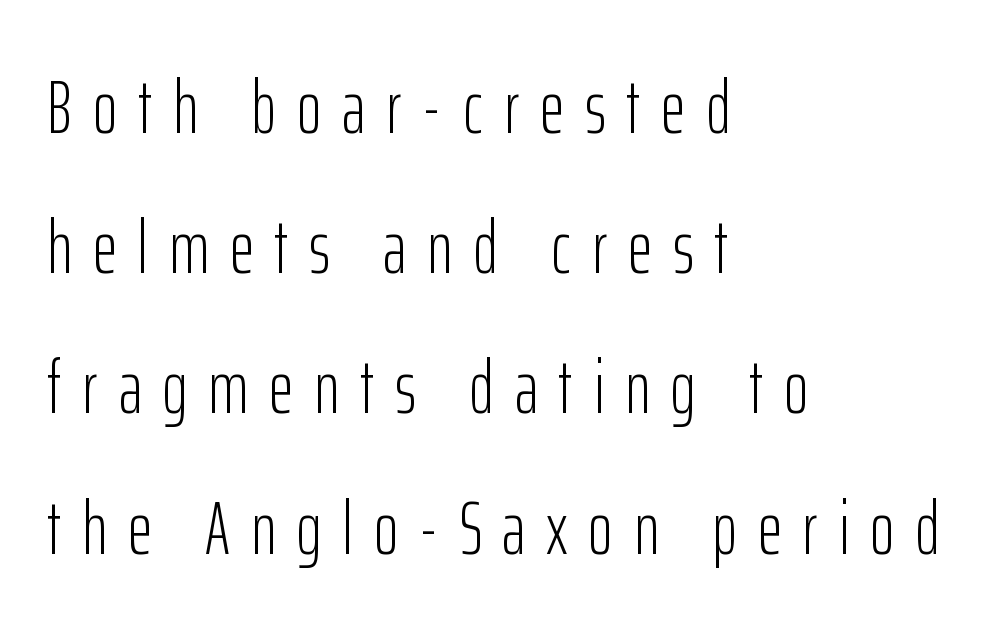
The gaps between neighbouring characters are conspicuously large. Letters have the restrained weight of plain body copy at most. These lines are set flush left with a ragged right edge. Type without underlining.
